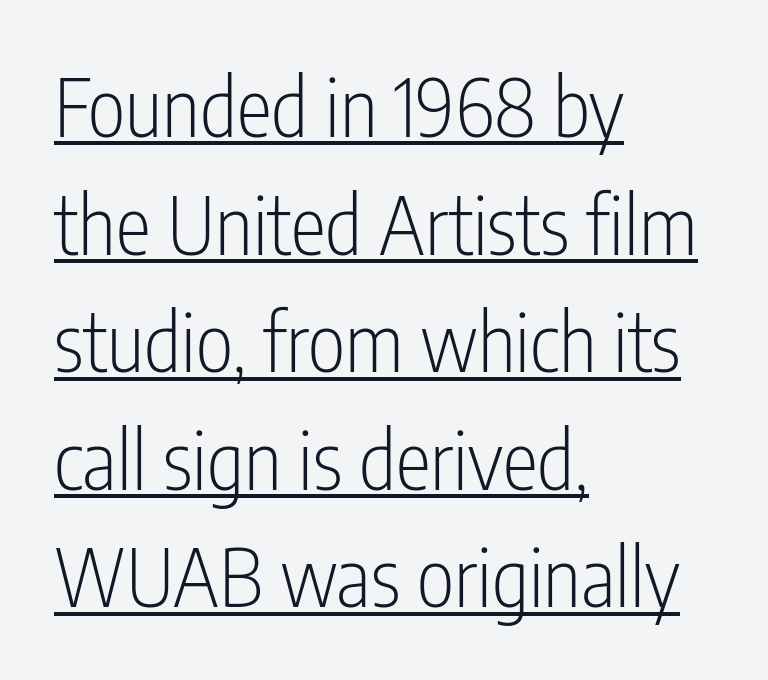
The image shows 80 px light, condensed sans-serif type, upright; set left-aligned, normal line spacing (1.47x), normal letter spacing, underlined; low stroke contrast and a medium x-height.
